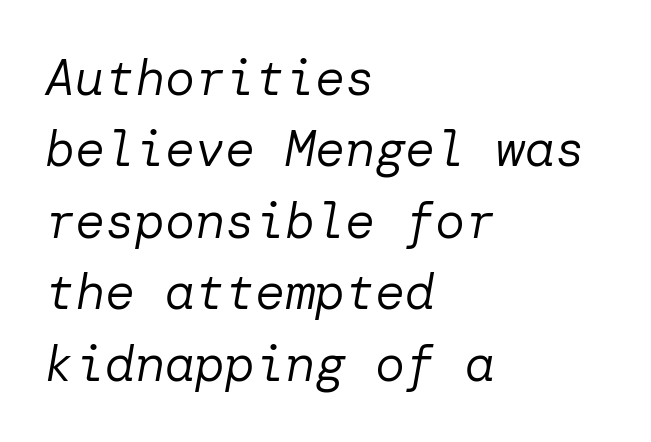
The image shows 50 px regular-weight type, italic (leaning right); set left-aligned, normal line spacing (1.43x), normal letter spacing, not underlined; low stroke contrast and a medium x-height.
